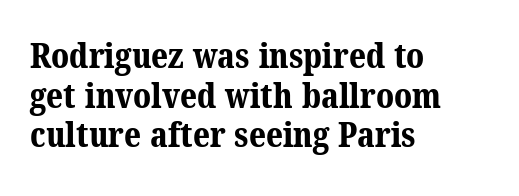
Descenders hang freely into open space. The face used here is proportionally spaced, like ordinary book or web type. What kind of face is this? One with serifs. Which margin do the lines hug? The left one — the right edge is uneven. A dark, heavy texture on the line: the type is bold.
